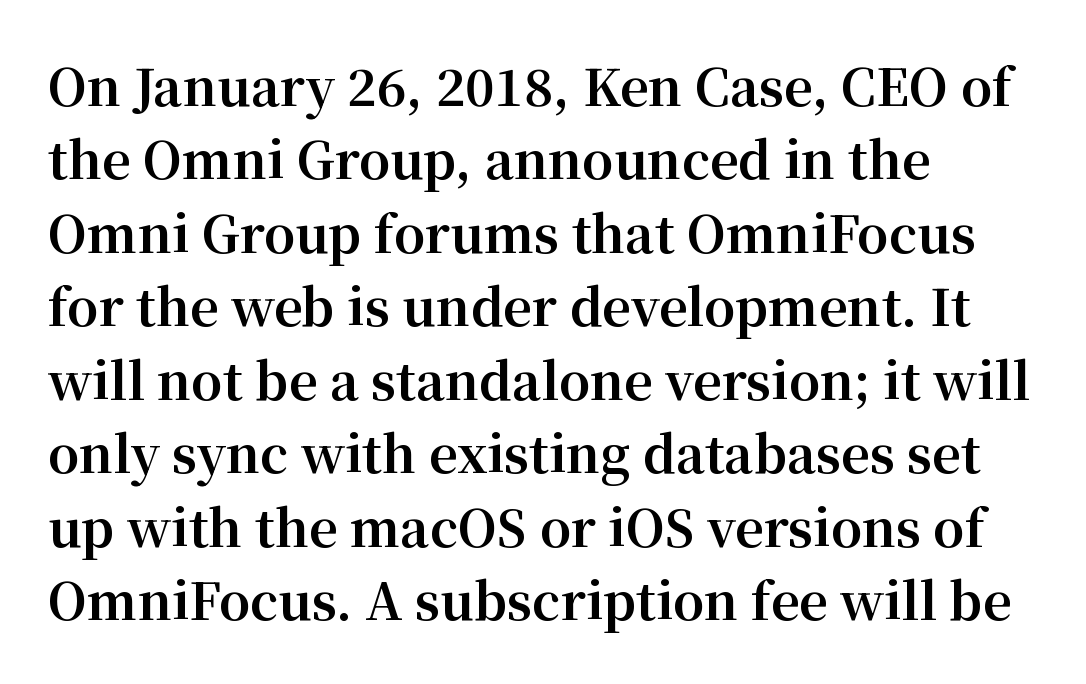
Q: Is the text bold? A: Yes.
Q: Is the text italic (slanted)? A: No, it is upright.
Q: Is the typeface a serif or a sans-serif typeface? A: Serif.
Q: Is the text underlined? A: No.
Q: How is the paragraph aligned? A: Left-aligned.
Q: Is the spacing between letters normal or unusually wide? A: Normal.
Q: Is the spacing between lines tight, normal or loose? A: Normal.
Q: Width (condensed, normal, or wide)? A: Normal.
Q: Stroke contrast? A: Medium.
Q: x-height? A: Medium.
Q: Monospaced? A: No.
